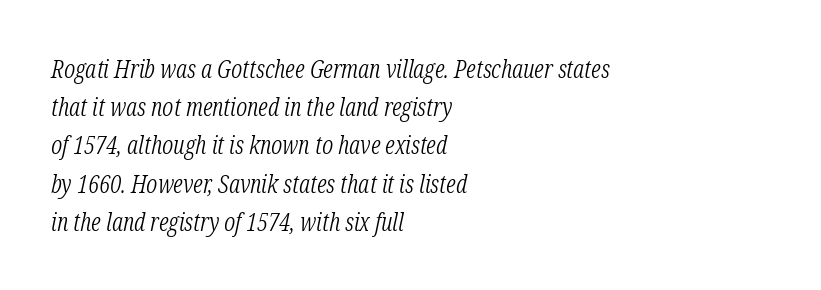
The image shows 25 px text type, italic (leaning right); set left-aligned, normal line spacing (1.53x), normal letter spacing, not underlined.
